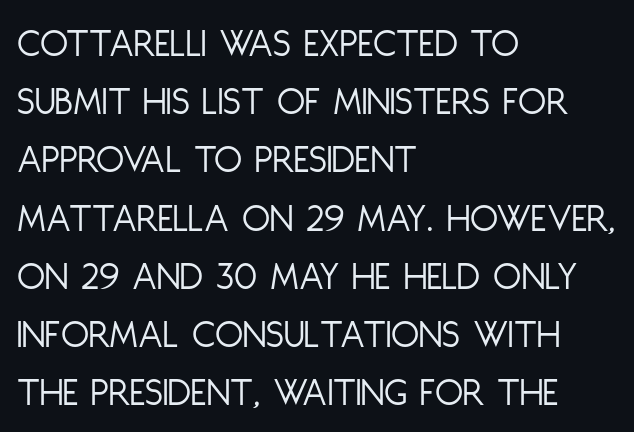
{"serif": "no", "italic": "no", "bold": "no", "weight": "light", "width": "condensed", "stroke_contrast": "low", "x_height": "large", "monospaced": "no", "underline": "no", "align": "left", "line_spacing": "normal", "line_spacing_ratio": 1.42, "letter_spacing": "normal", "letter_spacing_em": 0.0, "glyph_px": 41}
